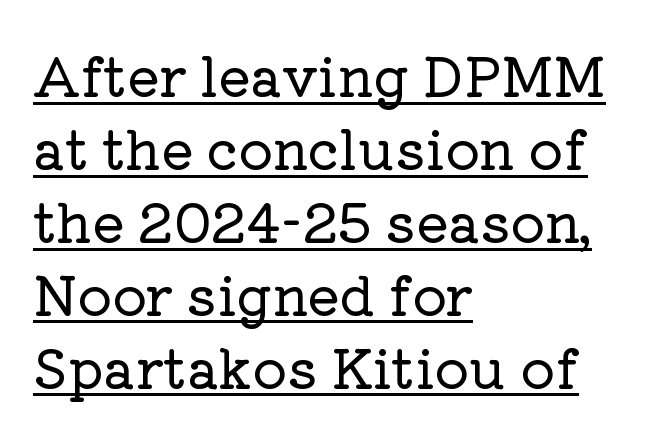
Q: Is the text italic (slanted)? A: No, it is upright.
Q: Is the typeface a serif or a sans-serif typeface? A: Serif.
Q: Is the text underlined? A: Yes.
Q: How is the paragraph aligned? A: Left-aligned.
Q: Is the spacing between letters normal or unusually wide? A: Normal.
Q: Is the spacing between lines tight, normal or loose? A: Normal.
Q: Width (condensed, normal, or wide)? A: Normal.
Q: Stroke contrast? A: Low.
Q: x-height? A: Medium.
Q: Monospaced? A: No.
